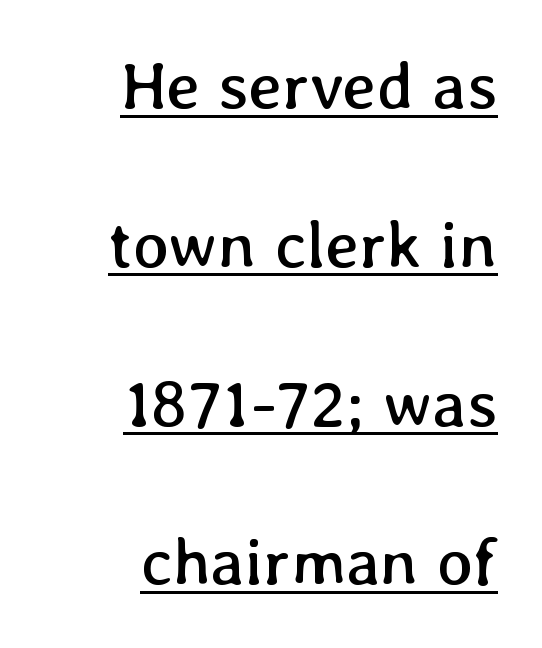
{"italic": "no", "bold": "no", "weight": "regular", "width": "normal", "stroke_contrast": "low", "x_height": "medium", "monospaced": "no", "underline": "yes", "align": "right", "line_spacing": "loose", "line_spacing_ratio": 2.37, "letter_spacing": "normal", "letter_spacing_em": 0.0, "glyph_px": 67}
